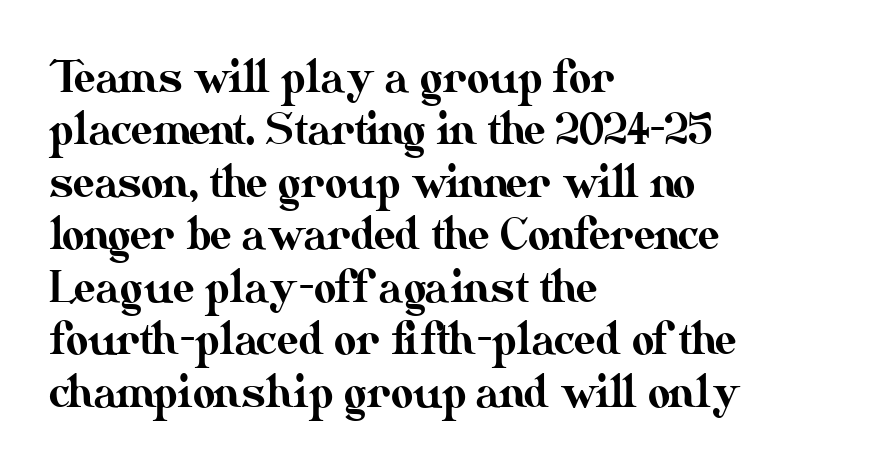
The image shows 43 px text type, upright; set left-aligned, line spacing 1.22x, normal letter spacing, not underlined; medium stroke contrast and a small x-height.
